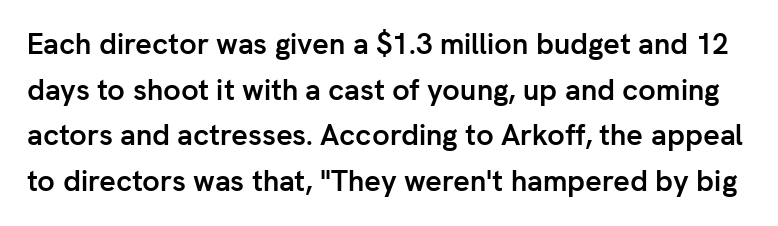
Strokes here are thick enough to call this a true bold. Underlining? Definitely not there. Words appear dense and cohesive because spacing is normal. Successive baselines arrive at the customary interval. Nothing sits at the stroke ends, so this counts as sans-serif. Do the characters align in a grid? No, the font is proportional.
